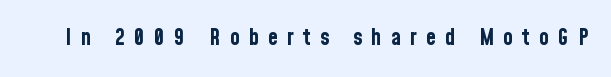
The lettering holds an erect, upright posture throughout. Type without underlining. The gaps between neighbouring characters are conspicuously large. Bold? Absolutely — the strokes are thick and heavy.
